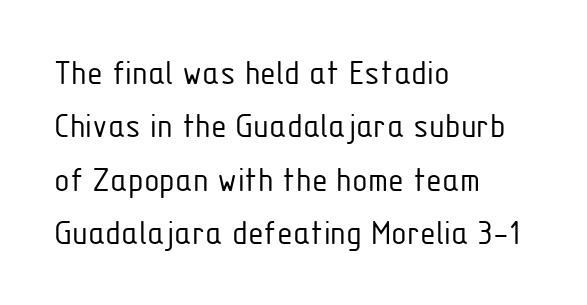
The image shows 36 px light, condensed sans-serif type, upright; set left-aligned, normal line spacing (1.48x), normal letter spacing, not underlined; low stroke contrast and a medium x-height.
